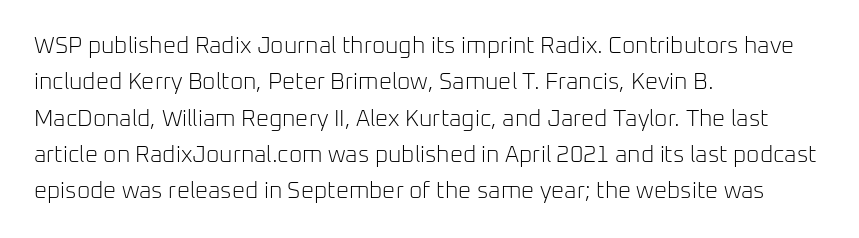
{"italic": "no", "bold": "no", "underline": "no", "align": "left", "line_spacing": "normal", "line_spacing_ratio": 1.58, "letter_spacing": "normal", "letter_spacing_em": 0.0, "glyph_px": 23}
